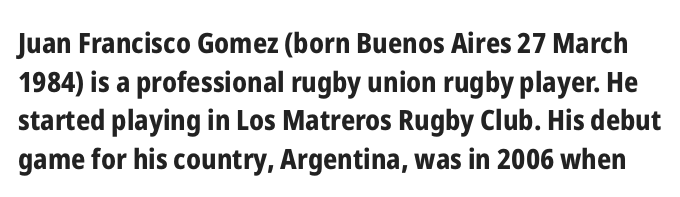
Italic? Not at all — the glyphs are vertical. Successive baselines arrive at the customary interval. The characters display no serif detailing; their extremities are plain. No extra tracking has been applied to these lines. Note the varied advance widths — an 'i' is clearly narrower than an 'm'.
